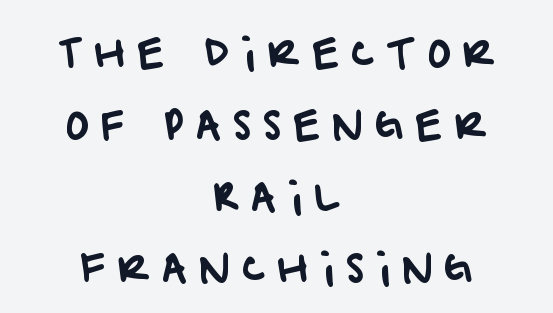
A bare baseline throughout the passage. Stroke terminals: plain, sans-serif. Typeset on center — no edge is straight. The passage shown is typed in a proportional face where columns would drift. Compared with typical body copy, the letter spacing here is much looser.
